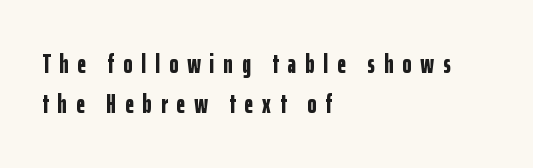
Q: Is the text bold? A: Yes.
Q: Is the text italic (slanted)? A: No, it is upright.
Q: Is the text underlined? A: No.
Q: How is the paragraph aligned? A: Left-aligned.
Q: Is the spacing between letters normal or unusually wide? A: Unusually wide.
Q: Is the spacing between lines tight, normal or loose? A: Normal.
